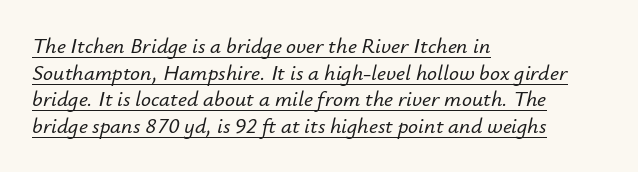
Q: Is the text italic (slanted)? A: Yes, it leans right by about 12 degrees.
Q: Is the text underlined? A: Yes.
Q: How is the paragraph aligned? A: Left-aligned.
Q: Is the spacing between letters normal or unusually wide? A: Normal.
